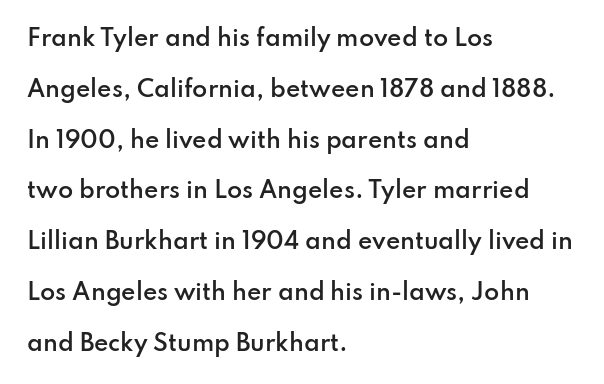
The image shows 22 px text type, upright; set left-aligned, loose line spacing (2.31x), normal letter spacing, not underlined.
